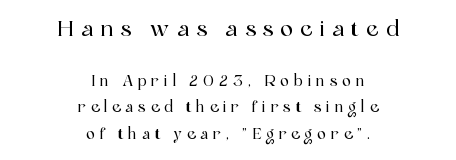
{"italic": "no", "underline": "no", "align": "center", "line_spacing_ratio": 1.75, "letter_spacing": "wide", "letter_spacing_em": 0.32, "larger_block": "first", "size_ratio": 1.47, "glyph_px": 22}
